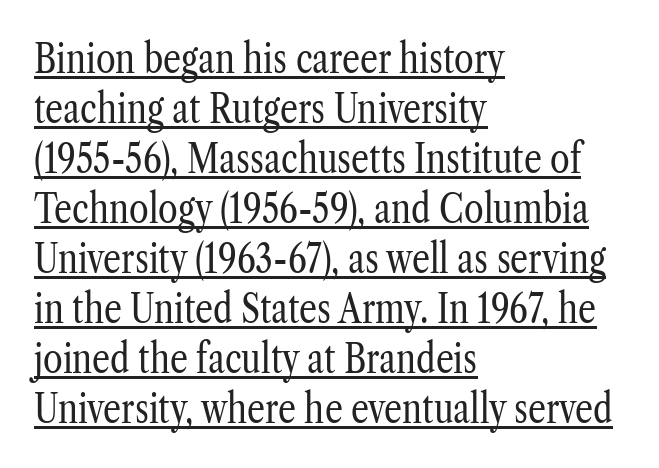
{"serif": "yes", "italic": "no", "bold": "no", "weight": "regular", "width": "condensed", "stroke_contrast": "low", "x_height": "medium", "monospaced": "no", "underline": "yes", "align": "left", "line_spacing": "normal", "line_spacing_ratio": 1.25, "letter_spacing": "normal", "letter_spacing_em": 0.0, "glyph_px": 40}
